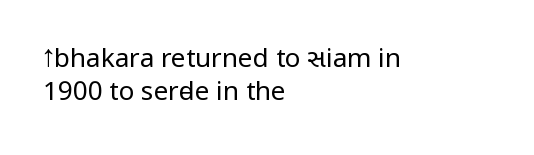
{"italic": "no", "bold": "no", "underline": "no", "align": "left", "line_spacing": "normal", "line_spacing_ratio": 1.28, "letter_spacing": "normal", "letter_spacing_em": 0.0, "glyph_px": 26}
